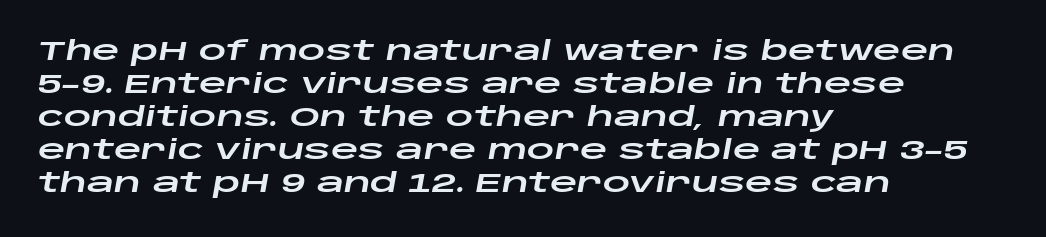
The image shows 27 px text type, italic (leaning right); set left-aligned, line spacing 1.22x, normal letter spacing, not underlined.
